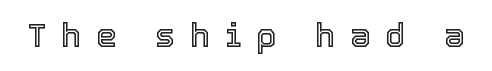
The image shows 33 px text type, upright; set unusually wide letter spacing (+0.45 em), not underlined; a medium x-height.
